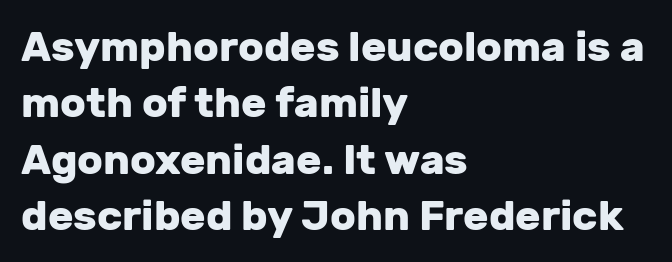
Q: Is the text bold? A: Yes.
Q: Is the text italic (slanted)? A: No, it is upright.
Q: Is the typeface a serif or a sans-serif typeface? A: Sans-serif.
Q: Is the text underlined? A: No.
Q: How is the paragraph aligned? A: Left-aligned.
Q: Is the spacing between letters normal or unusually wide? A: Normal.
Q: Is the spacing between lines tight, normal or loose? A: Normal.
Q: Width (condensed, normal, or wide)? A: Normal.
Q: Stroke contrast? A: Low.
Q: x-height? A: Medium.
Q: Monospaced? A: No.
